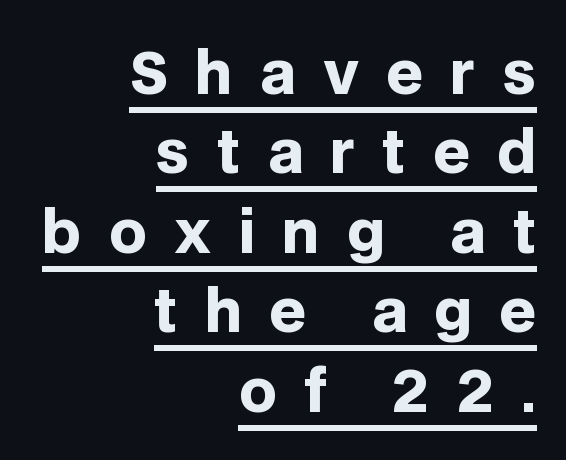
Q: Is the text bold? A: Yes.
Q: Is the text italic (slanted)? A: No, it is upright.
Q: Is the typeface a serif or a sans-serif typeface? A: Sans-serif.
Q: Is the text underlined? A: Yes.
Q: How is the paragraph aligned? A: Right-aligned.
Q: Is the spacing between letters normal or unusually wide? A: Unusually wide.
Q: Is the spacing between lines tight, normal or loose? A: Normal.
Q: Width (condensed, normal, or wide)? A: Normal.
Q: Stroke contrast? A: Low.
Q: x-height? A: Large.
Q: Monospaced? A: No.
